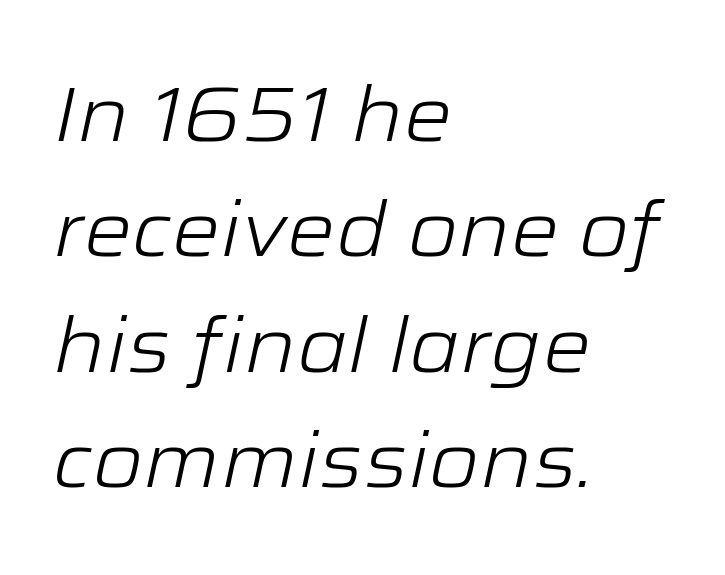
{"italic": "yes", "lean": "right", "slant_degrees": 12, "bold": "no", "weight": "light", "width": "wide", "stroke_contrast": "low", "x_height": "medium", "monospaced": "no", "underline": "no", "align": "left", "line_spacing": "normal", "line_spacing_ratio": 1.5, "letter_spacing": "normal", "letter_spacing_em": 0.0, "glyph_px": 77}
